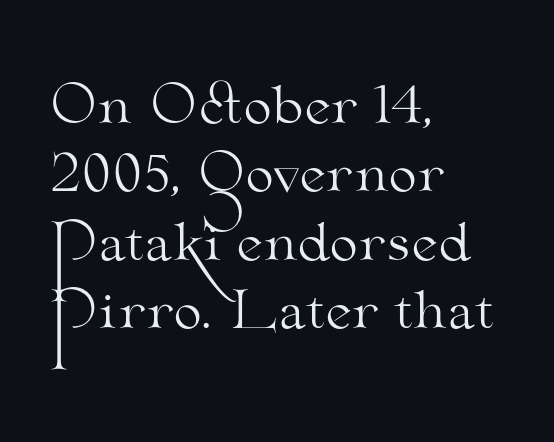
The baseline area is clear. In CSS terms this would be text-align: left. A typesetter would call this zero additional tracking. Ink coverage per letter is moderate at most.
